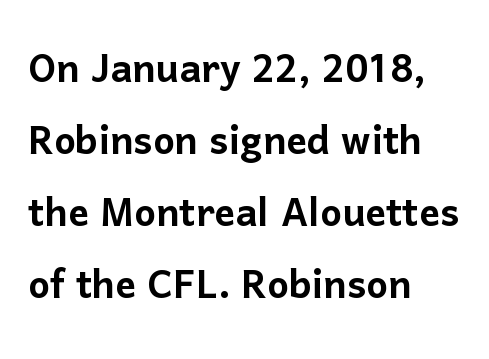
{"serif": "no", "italic": "no", "width": "normal", "stroke_contrast": "low", "x_height": "medium", "monospaced": "no", "underline": "no", "align": "left", "line_spacing": "normal", "line_spacing_ratio": 1.41, "letter_spacing": "normal", "letter_spacing_em": 0.0, "glyph_px": 51}
